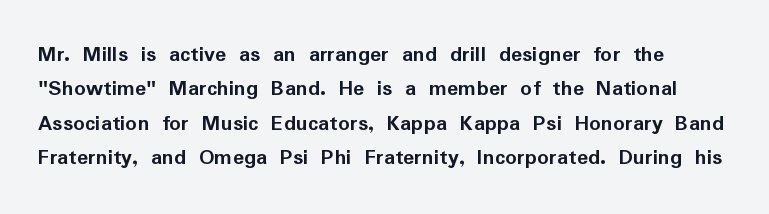
{"italic": "no", "bold": "yes", "underline": "no", "line_spacing": "normal", "line_spacing_ratio": 1.49, "letter_spacing": "normal", "letter_spacing_em": 0.0, "glyph_px": 23}
